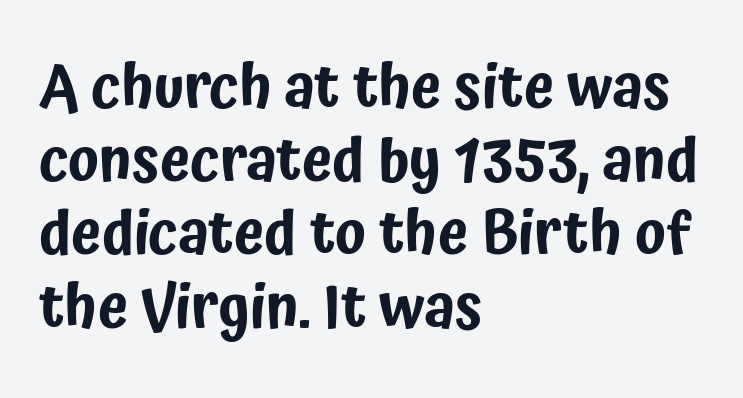
Line starts are locked; line ends wander. Compared with typical body copy, the letter spacing here is the same. Varying glyph widths throughout — classic text-font behaviour. The space directly below the letters is spotless. The characters display no serif detailing; their extremities are plain.
